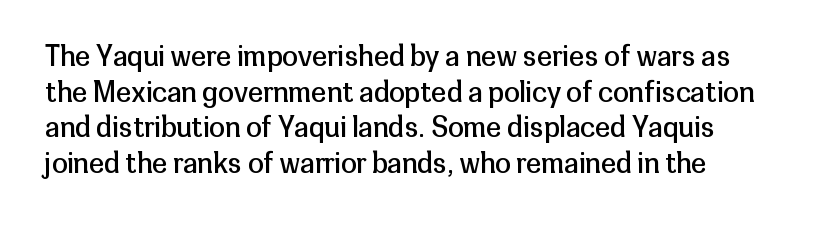
The image shows 28 px regular-weight sans-serif type, upright; set normal line spacing (1.27x), normal letter spacing, not underlined; low stroke contrast and a medium x-height.
